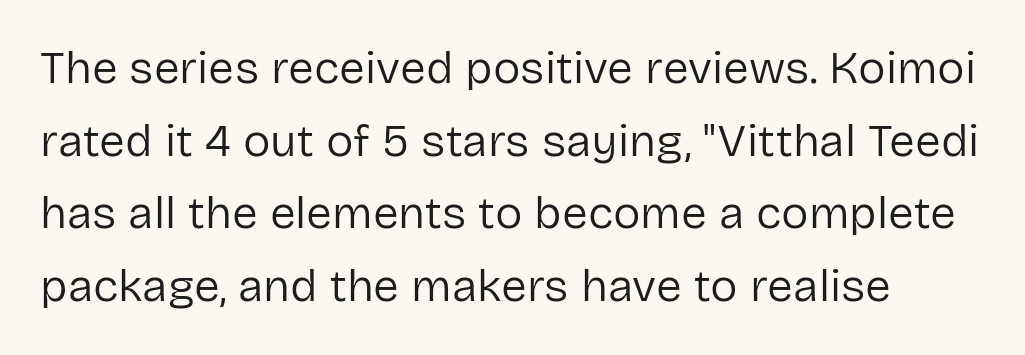
{"serif": "no", "italic": "no", "bold": "no", "weight": "regular", "width": "normal", "stroke_contrast": "low", "x_height": "medium", "monospaced": "no", "underline": "no", "line_spacing": "normal", "line_spacing_ratio": 1.58, "letter_spacing": "normal", "letter_spacing_em": 0.0, "glyph_px": 46}
